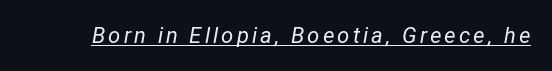
{"italic": "yes", "lean": "right", "slant_degrees": 12, "bold": "no", "underline": "yes", "glyph_px": 22}
